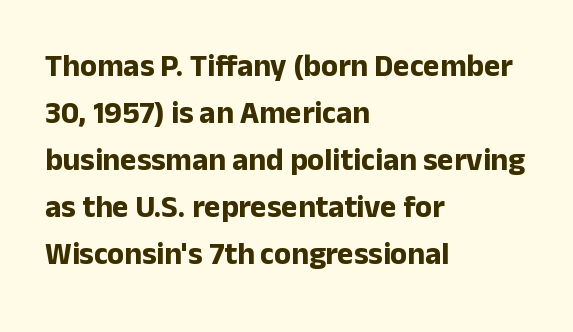
The face used here is proportionally spaced, like ordinary book or web type. Underlining? Definitely not there. The characters look thick and weighty, a clear bold. Characters follow at the spacing the type designer built in. Reading down the block, your eye returns to a fixed left position each line.
